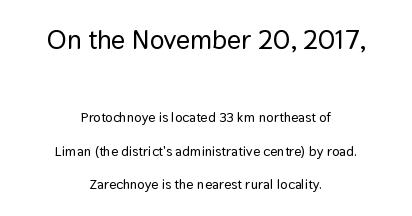
The image shows 27 px text type, upright; set centered, loose line spacing (2.39x), normal letter spacing, not underlined; the first (top) block is 1.93x larger.
